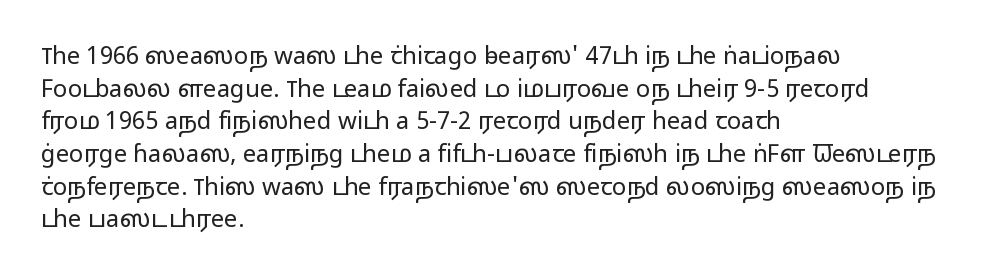
The image shows 24 px text type, upright; set left-aligned, normal line spacing (1.36x), normal letter spacing, not underlined.
